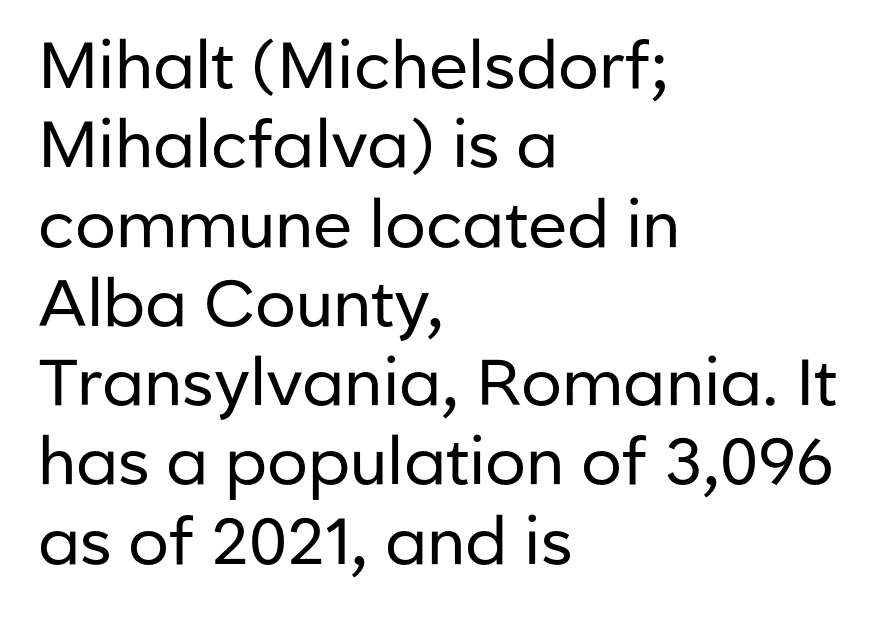
Q: Is the text bold? A: No.
Q: Is the text italic (slanted)? A: No, it is upright.
Q: Is the typeface a serif or a sans-serif typeface? A: Sans-serif.
Q: Is the text underlined? A: No.
Q: How is the paragraph aligned? A: Left-aligned.
Q: Is the spacing between letters normal or unusually wide? A: Normal.
Q: Width (condensed, normal, or wide)? A: Normal.
Q: Stroke contrast? A: Low.
Q: x-height? A: Medium.
Q: Monospaced? A: No.
